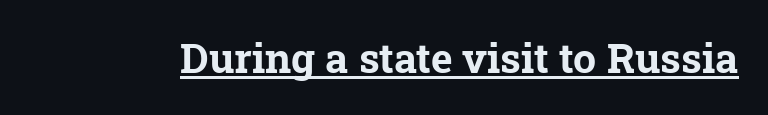
Look at the stroke-to-counter ratio: heavy, a bold. This rendering leaves character spacing at its baseline value. Font category for this specimen: serif. The lettering is marked with a stroke running underneath it. These lines are rendered in a variable-pitch font.
